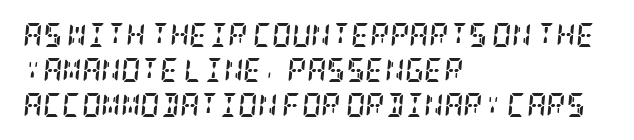
Q: Is the text bold? A: Yes.
Q: Is the text italic (slanted)? A: Yes, it leans right by about 5 degrees.
Q: Is the text underlined? A: No.
Q: How is the paragraph aligned? A: Left-aligned.
Q: Is the spacing between letters normal or unusually wide? A: Normal.
Q: Is the spacing between lines tight, normal or loose? A: Normal.
